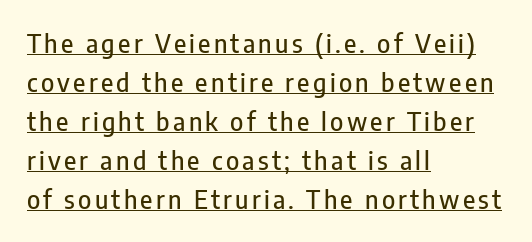
{"italic": "no", "underline": "yes", "align": "left", "line_spacing": "normal", "line_spacing_ratio": 1.56, "glyph_px": 25}
